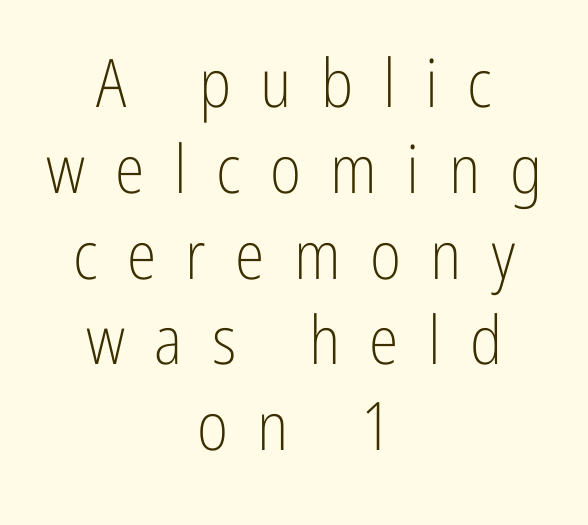
The image shows 67 px light, condensed sans-serif type, upright; set centered, normal line spacing (1.28x), unusually wide letter spacing (+0.44 em), not underlined; low stroke contrast and a medium x-height.
